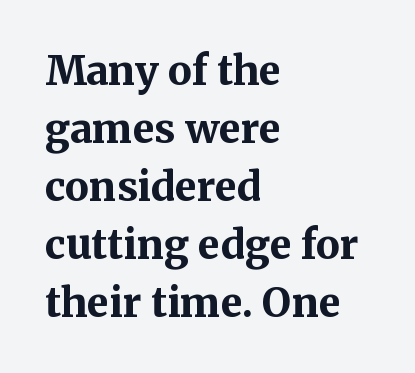
The image shows 40 px bold serif type, upright; set left-aligned, normal line spacing (1.45x), normal letter spacing, not underlined; medium stroke contrast and a medium x-height.
